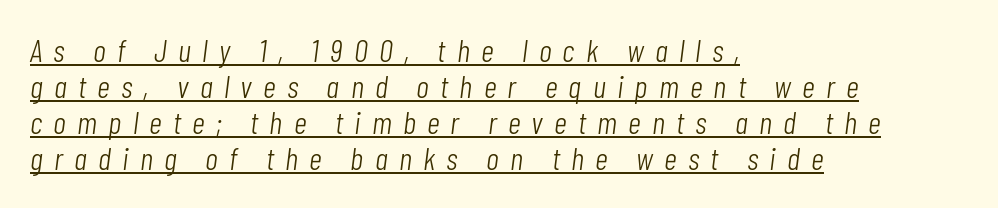
The image shows 32 px light, condensed type, italic (leaning right); set left-aligned, tight line spacing (1.13x), unusually wide letter spacing (+0.35 em), underlined; low stroke contrast and a medium x-height.
